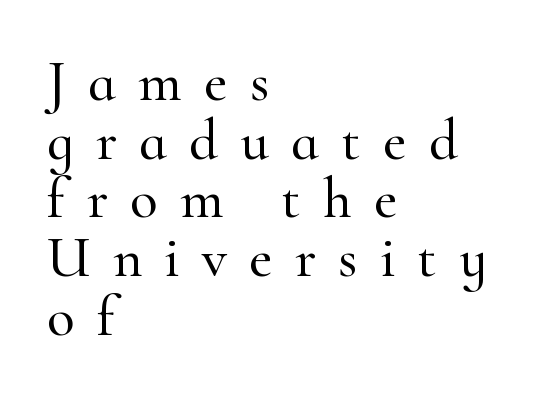
Q: Is the text italic (slanted)? A: No, it is upright.
Q: Is the typeface a serif or a sans-serif typeface? A: Serif.
Q: Is the text underlined? A: No.
Q: How is the paragraph aligned? A: Left-aligned.
Q: Is the spacing between letters normal or unusually wide? A: Unusually wide.
Q: Is the spacing between lines tight, normal or loose? A: Tight.
Q: Width (condensed, normal, or wide)? A: Normal.
Q: Stroke contrast? A: High.
Q: x-height? A: Small.
Q: Monospaced? A: No.
